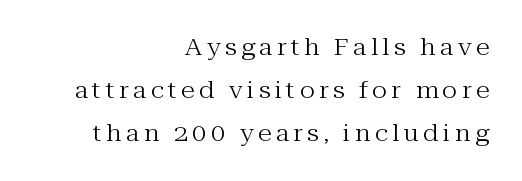
{"italic": "no", "bold": "no", "underline": "no", "align": "right", "line_spacing_ratio": 1.87, "glyph_px": 23}
